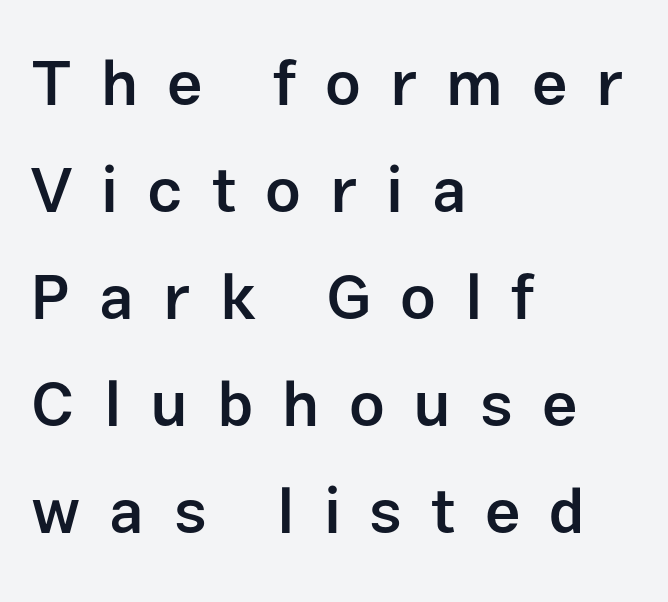
{"serif": "no", "italic": "no", "bold": "semi", "weight": "semibold", "width": "normal", "stroke_contrast": "low", "x_height": "medium", "monospaced": "no", "underline": "no", "align": "left", "line_spacing": "normal", "line_spacing_ratio": 1.7, "letter_spacing": "wide", "letter_spacing_em": 0.46, "glyph_px": 63}
